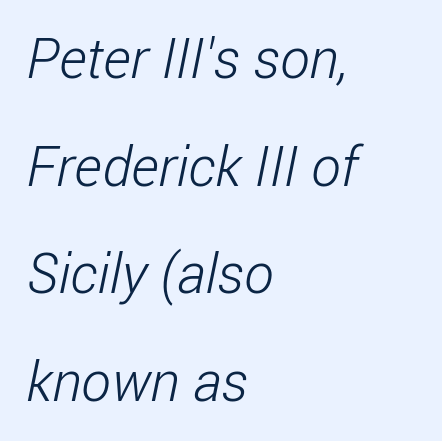
{"serif": "no", "bold": "no", "weight": "light", "width": "condensed", "stroke_contrast": "low", "x_height": "medium", "monospaced": "no", "underline": "no", "align": "left", "line_spacing": "loose", "line_spacing_ratio": 1.92, "letter_spacing": "normal", "letter_spacing_em": 0.0, "glyph_px": 56}
